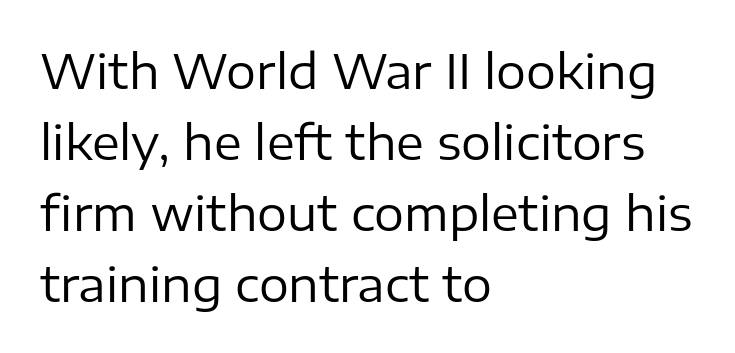
Q: Is the text bold? A: No.
Q: Is the text italic (slanted)? A: No, it is upright.
Q: Is the typeface a serif or a sans-serif typeface? A: Sans-serif.
Q: Is the text underlined? A: No.
Q: How is the paragraph aligned? A: Left-aligned.
Q: Is the spacing between letters normal or unusually wide? A: Normal.
Q: Is the spacing between lines tight, normal or loose? A: Normal.
Q: Width (condensed, normal, or wide)? A: Normal.
Q: Stroke contrast? A: Low.
Q: x-height? A: Medium.
Q: Monospaced? A: No.
